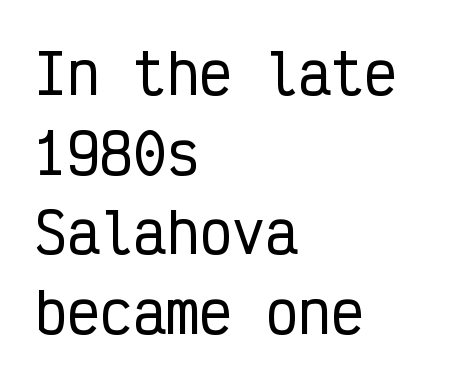
{"serif": "no", "italic": "no", "width": "condensed", "stroke_contrast": "low", "x_height": "medium", "monospaced": "yes", "underline": "no", "align": "left", "line_spacing": "normal", "line_spacing_ratio": 1.45, "letter_spacing": "normal", "letter_spacing_em": 0.0, "glyph_px": 55}
